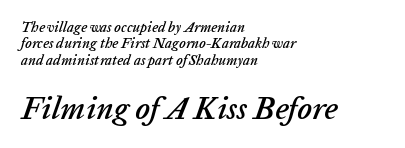
Q: Is the text italic (slanted)? A: Yes, it leans right by about 20 degrees.
Q: Is the text underlined? A: No.
Q: How is the paragraph aligned? A: Left-aligned.
Q: Is the spacing between letters normal or unusually wide? A: Normal.
Q: Which block of text is set in a larger size, the first (top) or the second (bottom)? A: The second (bottom) one.
Q: Width (condensed, normal, or wide)? A: Normal.
Q: Stroke contrast? A: Low.
Q: x-height? A: Medium.
Q: Monospaced? A: No.
